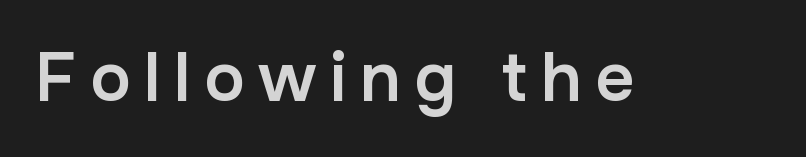
Q: Is the text bold? A: Semi-bold.
Q: Is the text italic (slanted)? A: No, it is upright.
Q: Is the typeface a serif or a sans-serif typeface? A: Sans-serif.
Q: Is the text underlined? A: No.
Q: Is the spacing between letters normal or unusually wide? A: Unusually wide.
Q: Width (condensed, normal, or wide)? A: Normal.
Q: Stroke contrast? A: Low.
Q: x-height? A: Medium.
Q: Monospaced? A: No.
